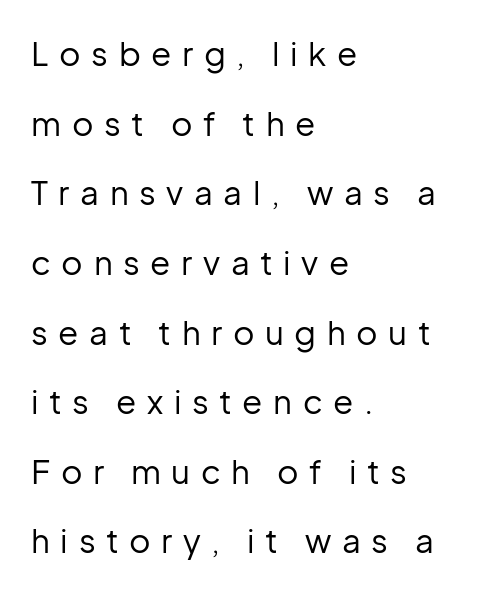
Plain, unruled lines of type. You can tell it's not italic because the verticals are truly vertical. How would I describe the line gaps? Wide and relaxed. Characters follow at a spacing far wider than the type designer built in. These lines are rendered in a variable-pitch font.
